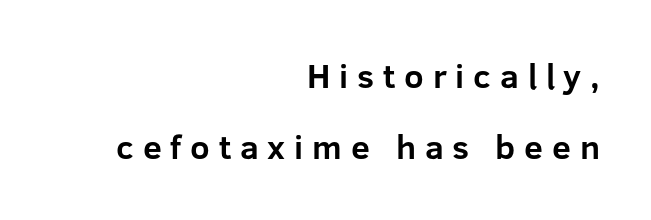
{"serif": "no", "italic": "no", "bold": "yes", "weight": "bold", "width": "normal", "stroke_contrast": "low", "x_height": "medium", "monospaced": "no", "underline": "no", "align": "right", "line_spacing": "loose", "line_spacing_ratio": 2.08, "letter_spacing": "wide", "letter_spacing_em": 0.26, "glyph_px": 34}
